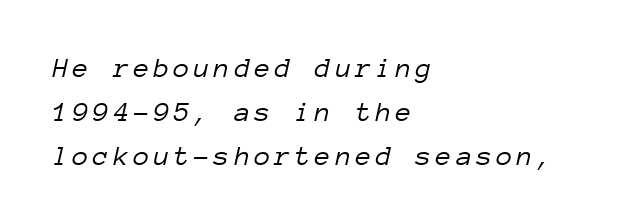
{"italic": "yes", "lean": "right", "slant_degrees": 12, "bold": "no", "weight": "light", "width": "normal", "stroke_contrast": "low", "x_height": "medium", "monospaced": "yes", "underline": "no", "align": "left", "line_spacing": "normal", "line_spacing_ratio": 1.51, "glyph_px": 29}
